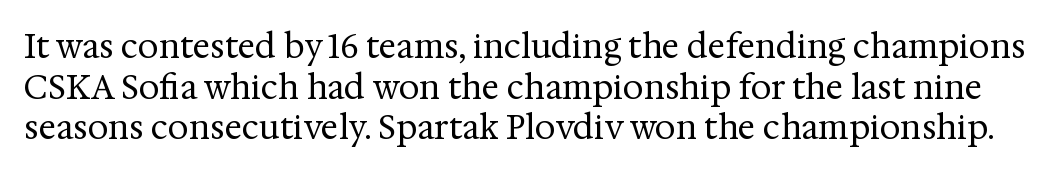
The image shows 33 px regular-weight serif type, upright; set line spacing 1.23x, normal letter spacing, not underlined; medium stroke contrast and a medium x-height.
